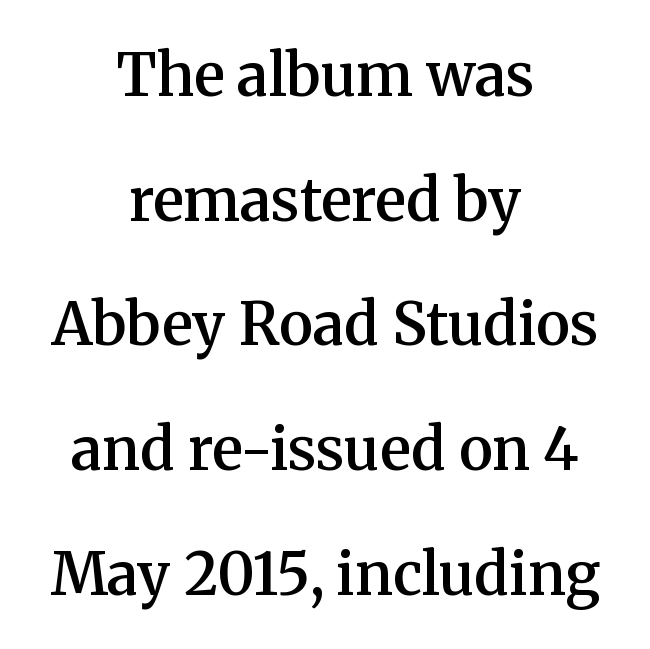
The image shows 58 px semibold serif type, upright; set centered, loose line spacing (2.15x), normal letter spacing, not underlined; medium stroke contrast and a medium x-height.
